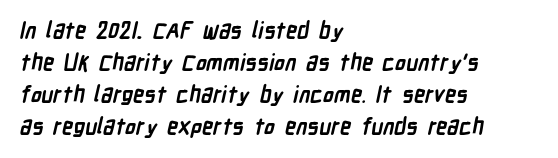
Q: Is the text bold? A: Yes.
Q: Is the text underlined? A: No.
Q: How is the paragraph aligned? A: Left-aligned.
Q: Is the spacing between letters normal or unusually wide? A: Normal.
Q: Is the spacing between lines tight, normal or loose? A: Normal.
